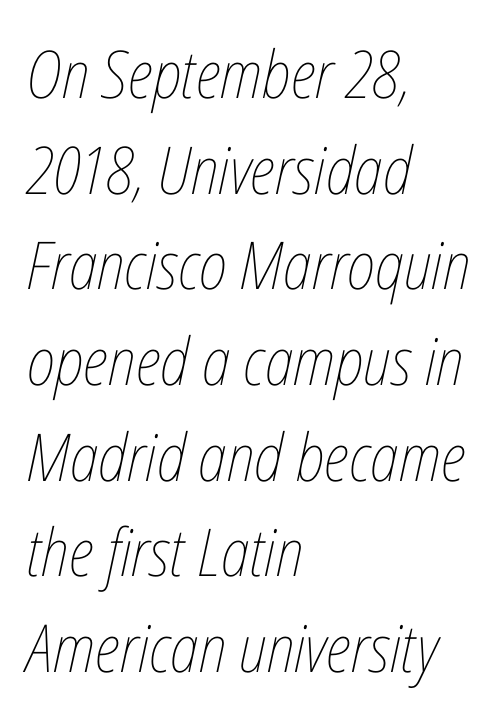
The passage shown is typed in a proportional face where columns would drift. Layout note: lines flush left. Letter spacing: default. Designer's note — italics engaged. Whoever set this chose a conventional vertical rhythm.
